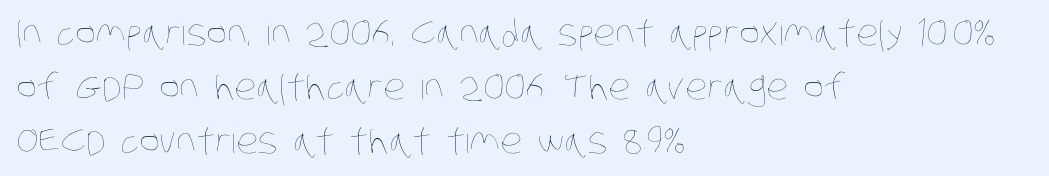
Q: Is the text bold? A: No.
Q: Is the text underlined? A: No.
Q: How is the paragraph aligned? A: Left-aligned.
Q: Is the spacing between letters normal or unusually wide? A: Normal.
Q: Is the spacing between lines tight, normal or loose? A: Normal.
Q: Width (condensed, normal, or wide)? A: Condensed.
Q: Stroke contrast? A: Low.
Q: x-height? A: Large.
Q: Monospaced? A: No.
